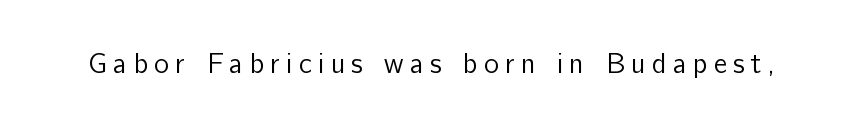
The image shows 28 px regular-weight sans-serif type, upright; set unusually wide letter spacing (+0.22 em), not underlined; low stroke contrast and a medium x-height.
